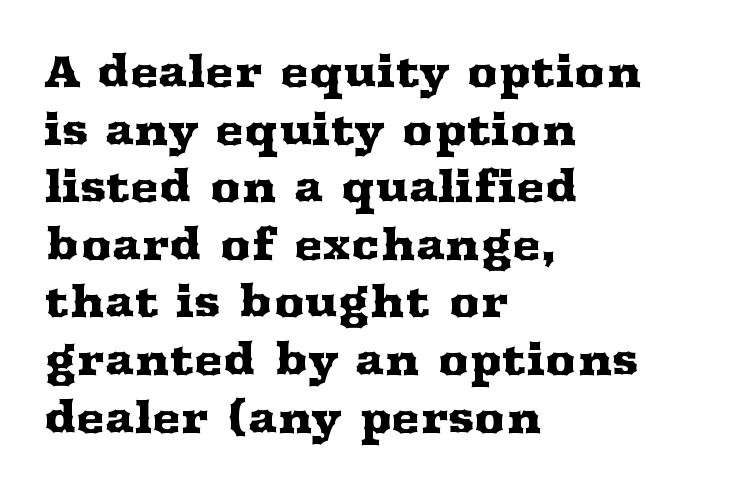
{"serif": "yes", "italic": "no", "width": "wide", "stroke_contrast": "medium", "x_height": "medium", "monospaced": "no", "underline": "no", "align": "left", "line_spacing": "normal", "line_spacing_ratio": 1.34, "letter_spacing": "normal", "letter_spacing_em": 0.0, "glyph_px": 43}
